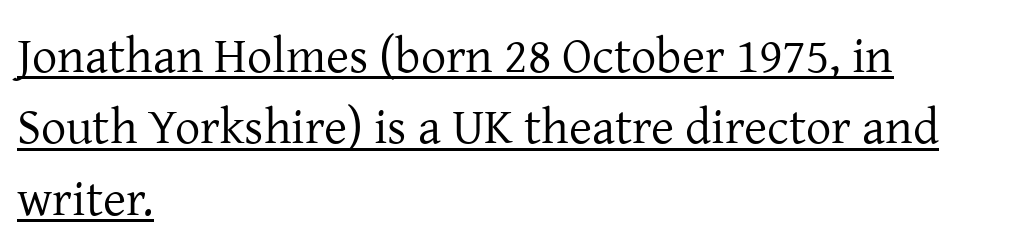
Tall strokes in this sample are plumb rather than angled. Line spacing here is normal. A typographer would call this underscored text. The horizontal fit of the characters is conventional and even. Weight: in the light-to-regular range.
